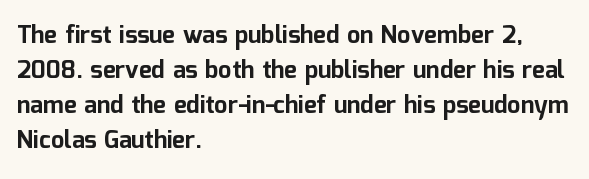
Q: Is the text bold? A: Yes.
Q: Is the text italic (slanted)? A: No, it is upright.
Q: Is the text underlined? A: No.
Q: How is the paragraph aligned? A: Left-aligned.
Q: Is the spacing between letters normal or unusually wide? A: Normal.
Q: Is the spacing between lines tight, normal or loose? A: Normal.
